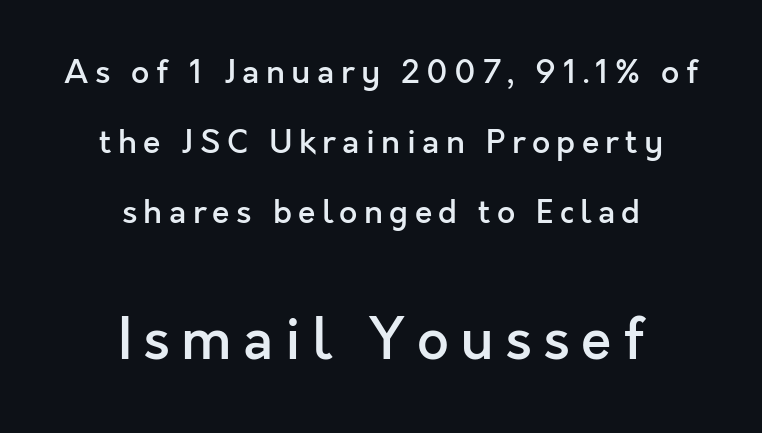
Q: Is the text bold? A: Semi-bold.
Q: Is the text italic (slanted)? A: No, it is upright.
Q: Is the typeface a serif or a sans-serif typeface? A: Sans-serif.
Q: Is the text underlined? A: No.
Q: How is the paragraph aligned? A: Centered.
Q: Is the spacing between letters normal or unusually wide? A: Unusually wide.
Q: Is the spacing between lines tight, normal or loose? A: Loose.
Q: Which block of text is set in a larger size, the first (top) or the second (bottom)? A: The second (bottom) one.
Q: Width (condensed, normal, or wide)? A: Normal.
Q: x-height? A: Medium.
Q: Monospaced? A: No.
